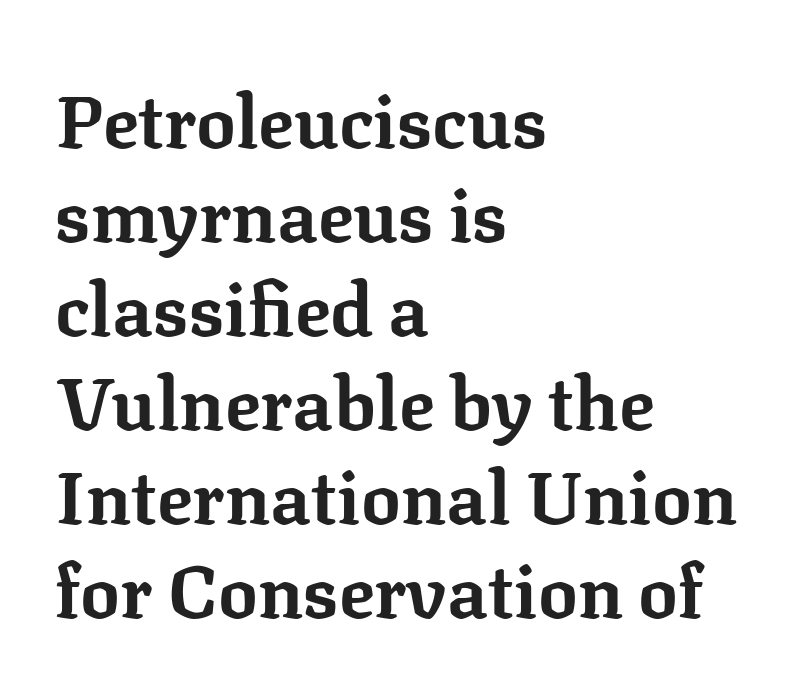
Q: Is the text bold? A: Yes.
Q: Is the text italic (slanted)? A: No, it is upright.
Q: Is the typeface a serif or a sans-serif typeface? A: Serif.
Q: Is the text underlined? A: No.
Q: How is the paragraph aligned? A: Left-aligned.
Q: Is the spacing between letters normal or unusually wide? A: Normal.
Q: Is the spacing between lines tight, normal or loose? A: Normal.
Q: Width (condensed, normal, or wide)? A: Normal.
Q: Stroke contrast? A: Low.
Q: x-height? A: Medium.
Q: Monospaced? A: No.
